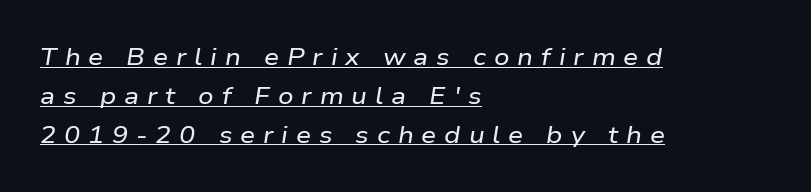
The compositor pushed each line to the left boundary. The gaps between neighbouring characters are conspicuously large. The glyphs are accompanied by a horizontal stroke just below them. Successive baselines arrive at the customary interval. The glyphs look as if they've been sheared to an angle.
